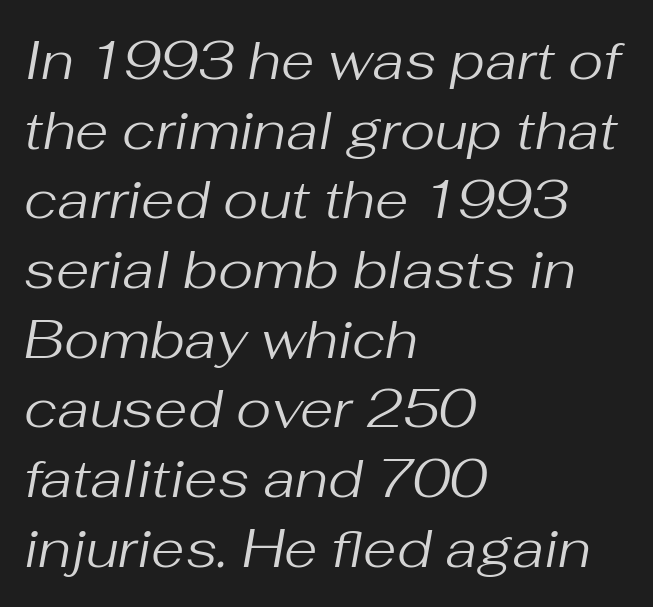
{"italic": "yes", "lean": "right", "slant_degrees": 10, "bold": "no", "weight": "regular", "width": "normal", "stroke_contrast": "medium", "x_height": "medium", "monospaced": "no", "underline": "no", "align": "left", "line_spacing": "normal", "line_spacing_ratio": 1.29, "letter_spacing": "normal", "letter_spacing_em": 0.0, "glyph_px": 54}
